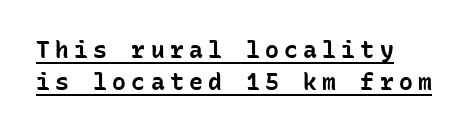
{"italic": "no", "bold": "yes", "underline": "yes", "align": "left", "line_spacing": "normal", "line_spacing_ratio": 1.37, "letter_spacing": "wide", "letter_spacing_em": 0.23, "glyph_px": 23}
